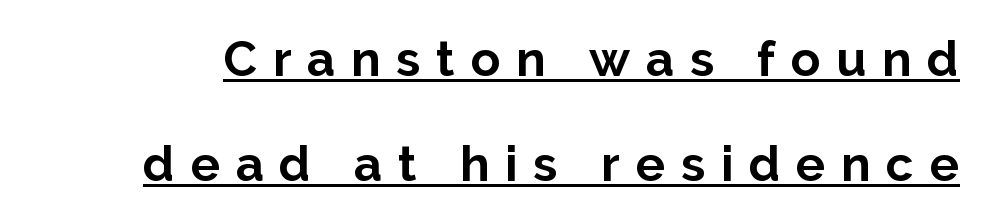
The image shows 49 px bold sans-serif type, upright; set loose line spacing (2.15x), unusually wide letter spacing (+0.32 em), underlined; low stroke contrast and a medium x-height.
